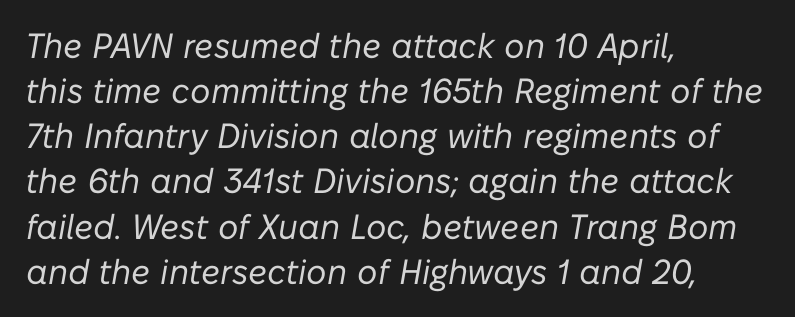
Words float on clear page, feet unadorned. A typesetter would call this proportional, since set widths differ per character. The lines in this sample share a left origin and differ only in where they stop. Is the type slanted? Yes — the strokes lean at a clear angle. Unbolded letterforms with no extra heft. This sample keeps an unexceptional amount of space between lines.
